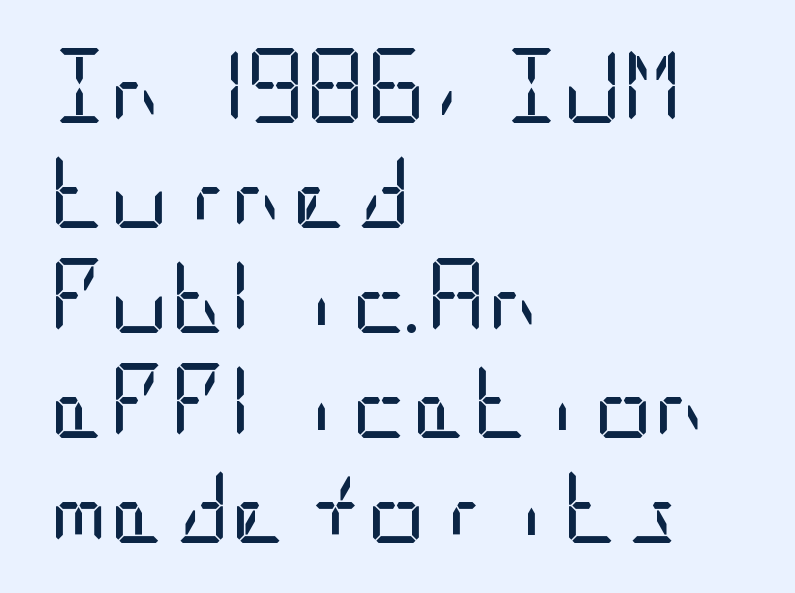
{"serif": "no", "italic": "no", "bold": "no", "weight": "regular", "width": "condensed", "stroke_contrast": "low", "x_height": "large", "underline": "no", "align": "left", "line_spacing": "normal", "line_spacing_ratio": 1.42, "letter_spacing": "normal", "letter_spacing_em": 0.0, "glyph_px": 74}
